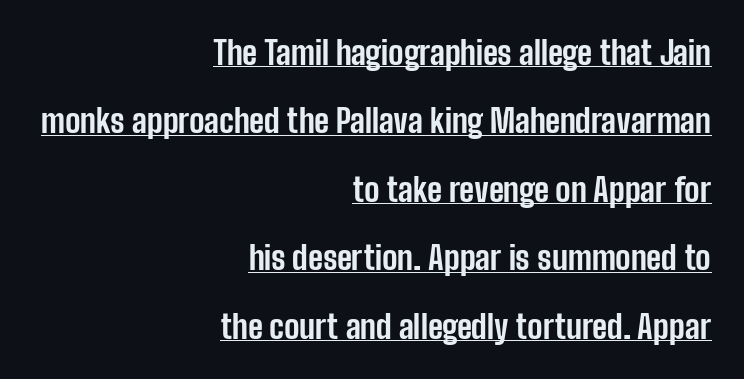
{"serif": "no", "italic": "no", "bold": "yes", "weight": "bold", "width": "condensed", "stroke_contrast": "low", "x_height": "medium", "monospaced": "no", "underline": "yes", "align": "right", "line_spacing": "loose", "line_spacing_ratio": 2.14, "letter_spacing": "normal", "letter_spacing_em": 0.0, "glyph_px": 32}
